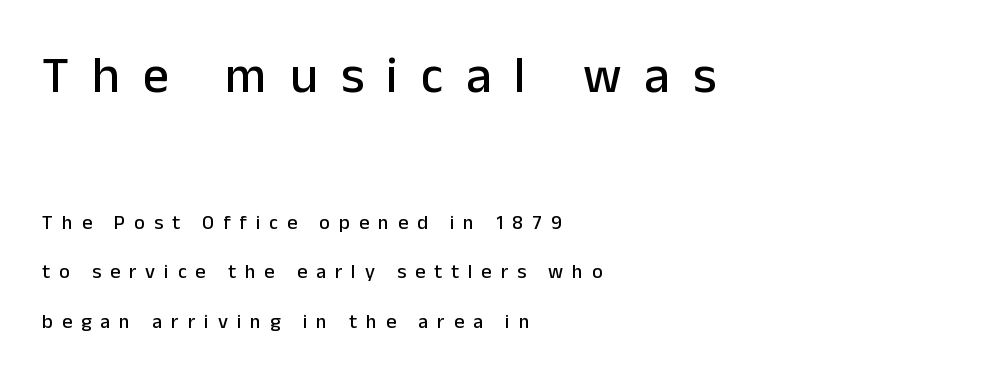
Nothing sits at the stroke ends, so this counts as sans-serif. The axis of the letterforms is exactly vertical. The letters advance in unequal steps, a hallmark of proportional type. Widely set lines give the paragraph a tall, airy silhouette. Each row of text sits above clean, open space.
